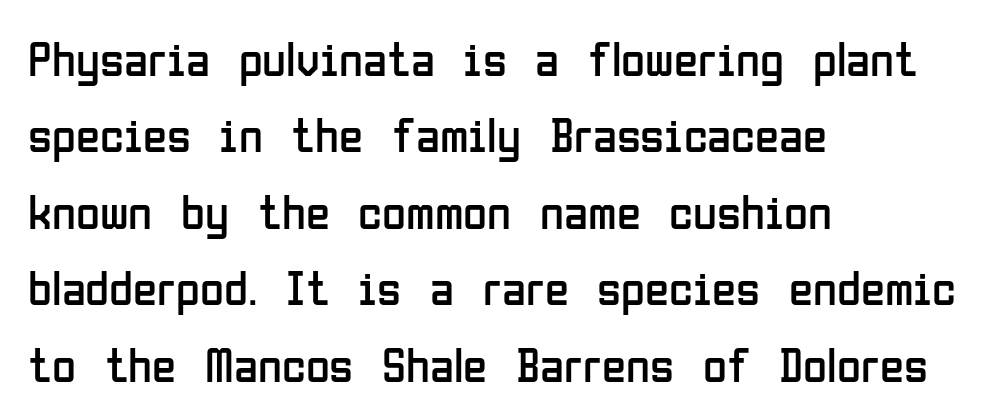
The lettering holds an erect, upright posture throughout. This rendering employs a face without finishing strokes, i.e., a sans-serif. The space between consecutive lines is moderate. This rendering uses left alignment, leaving the right contour irregular. Is the type heavy? It reads as light-to-regular instead. The horizontal fit of the characters is conventional and even.
